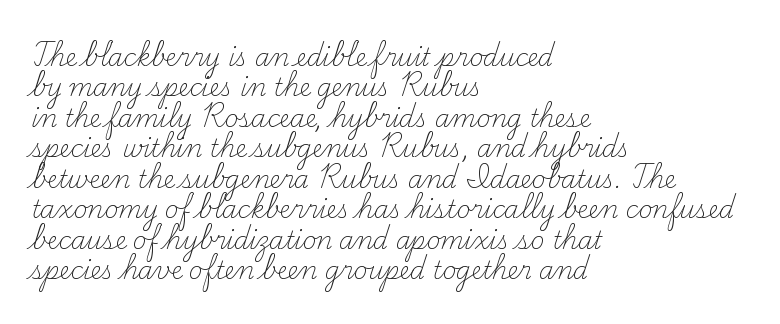
The image shows 24 px text type; set left-aligned, normal line spacing (1.27x), normal letter spacing, not underlined.
